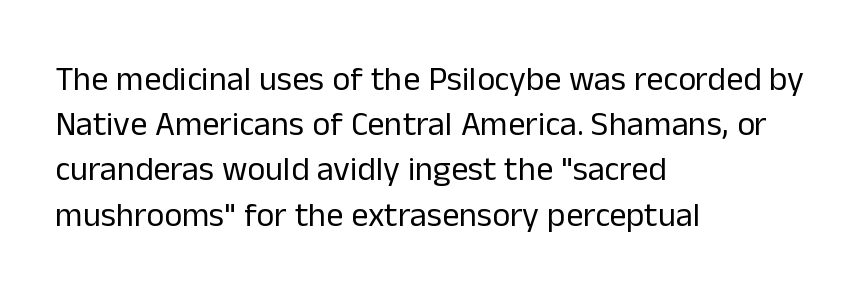
Q: Is the text bold? A: No.
Q: Is the text italic (slanted)? A: No, it is upright.
Q: Is the typeface a serif or a sans-serif typeface? A: Sans-serif.
Q: Is the text underlined? A: No.
Q: How is the paragraph aligned? A: Left-aligned.
Q: Is the spacing between letters normal or unusually wide? A: Normal.
Q: Is the spacing between lines tight, normal or loose? A: Normal.
Q: Width (condensed, normal, or wide)? A: Normal.
Q: Stroke contrast? A: Low.
Q: x-height? A: Medium.
Q: Monospaced? A: No.
